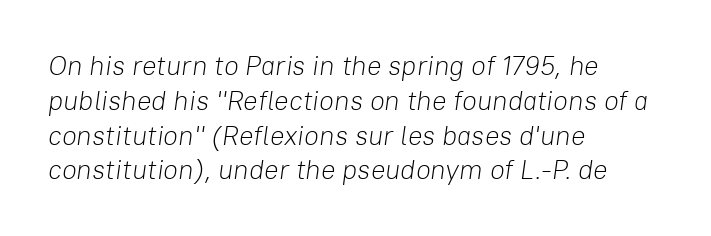
Line starts are locked; line ends wander. In terms of letterspacing, this is plain default setting. Evenly set lines give the paragraph a standard silhouette. Lines of text with bare space underneath. No letter is thick-stroked: the sample isn't bold. You can tell it's italic because the verticals aren't actually vertical.
